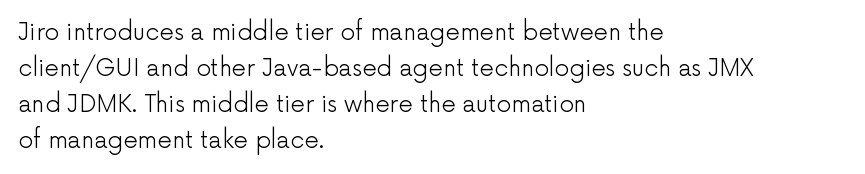
Nothing unusual about the tracking: characters are spaced as the font intends. The typesetter chose a ragged-right arrangement here. Vertical strokes here are truly vertical. In terms of leading, this rendering sits right in the middle.
